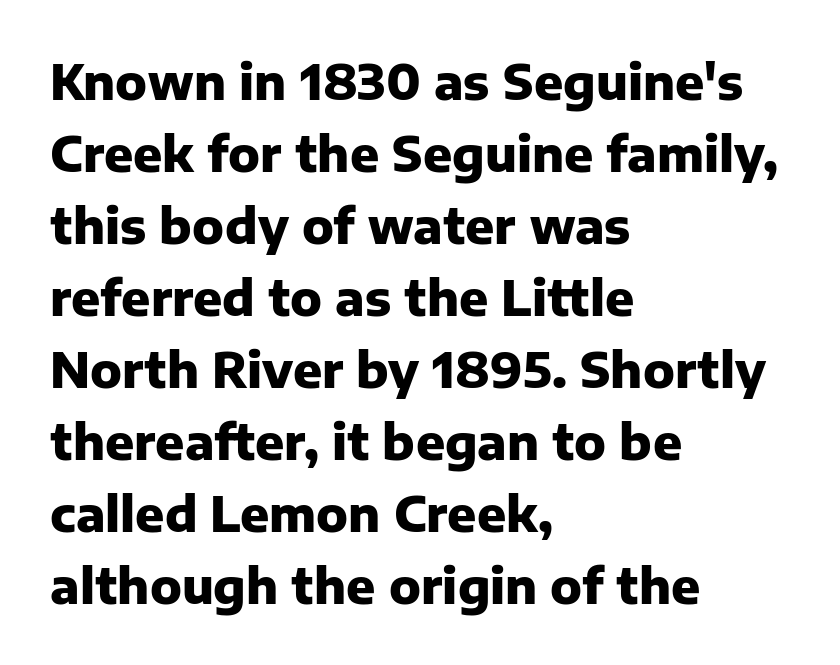
A bare baseline throughout the passage. Observe the ordinary spacing: letters are neighbours, not strangers. No feet cap the strokes, marking this as sans-serif type. Posture: upright roman. Regular leading. Note the varied advance widths — an 'i' is clearly narrower than an 'm'.
